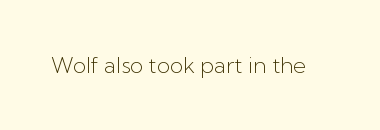
Q: Is the text bold? A: No.
Q: Is the text italic (slanted)? A: No, it is upright.
Q: Is the text underlined? A: No.
Q: Is the spacing between letters normal or unusually wide? A: Normal.
